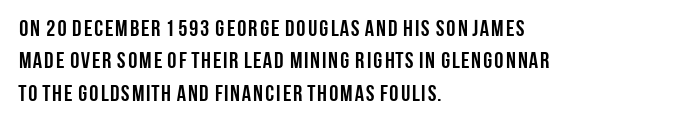
The image shows 23 px bold type, upright; set left-aligned, normal line spacing (1.41x), normal letter spacing, not underlined.
